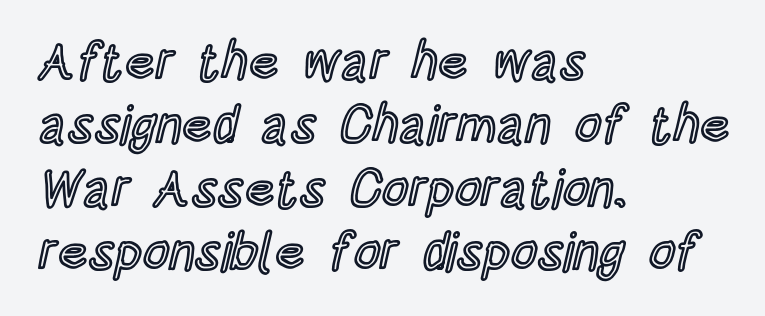
The image shows 52 px condensed type; set left-aligned, line spacing 1.22x, normal letter spacing, not underlined; a large x-height.
